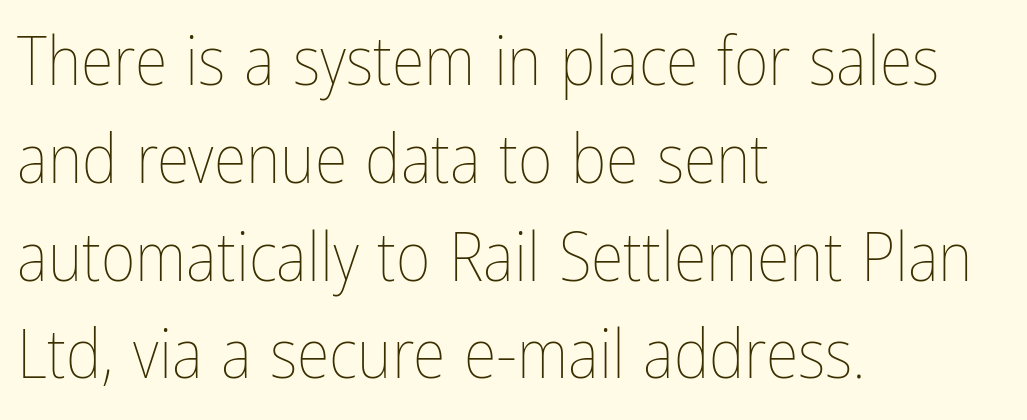
Summary of weight: not heavy and not bold. Looks like regular typesetting: each glyph gets only the width it needs. Words float on clear page, feet unadorned. Glyph-to-glyph distance matches everyday printed text.
